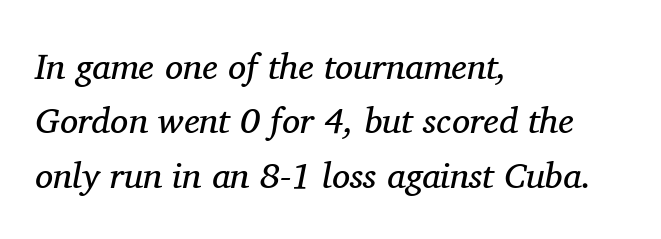
Q: Is the text bold? A: No.
Q: Is the text italic (slanted)? A: Yes, it leans right by about 11 degrees.
Q: Is the typeface a serif or a sans-serif typeface? A: Serif.
Q: Is the text underlined? A: No.
Q: How is the paragraph aligned? A: Left-aligned.
Q: Is the spacing between letters normal or unusually wide? A: Normal.
Q: Is the spacing between lines tight, normal or loose? A: Normal.
Q: Width (condensed, normal, or wide)? A: Normal.
Q: Stroke contrast? A: Medium.
Q: x-height? A: Medium.
Q: Monospaced? A: No.
